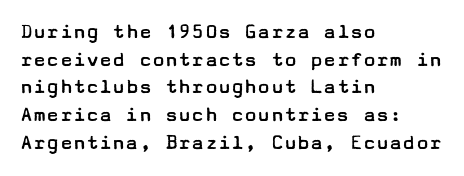
{"italic": "no", "bold": "no", "underline": "no", "align": "left", "line_spacing": "normal", "line_spacing_ratio": 1.26, "letter_spacing": "normal", "letter_spacing_em": 0.0, "glyph_px": 22}
